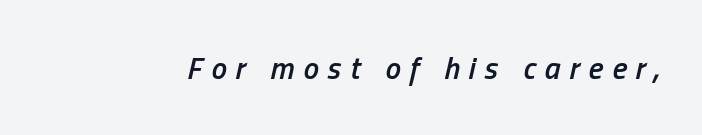
Q: Is the text bold? A: Semi-bold.
Q: Is the text italic (slanted)? A: Yes, it leans right by about 13 degrees.
Q: Is the text underlined? A: No.
Q: Is the spacing between letters normal or unusually wide? A: Unusually wide.
Q: Width (condensed, normal, or wide)? A: Condensed.
Q: Stroke contrast? A: Low.
Q: x-height? A: Medium.
Q: Monospaced? A: No.
